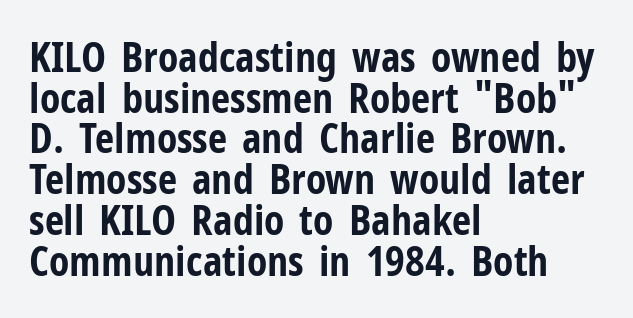
The image shows 42 px bold, condensed sans-serif type, upright; set left-aligned, tight line spacing (0.97x), normal letter spacing, not underlined; low stroke contrast and a medium x-height.
